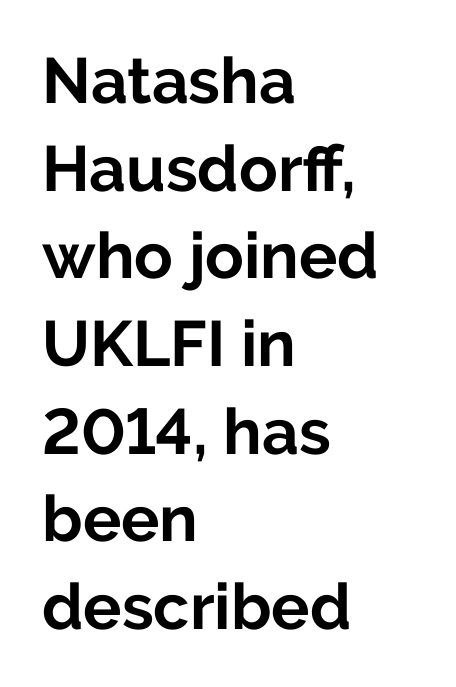
{"serif": "no", "italic": "no", "bold": "yes", "weight": "bold", "width": "normal", "stroke_contrast": "low", "x_height": "medium", "monospaced": "no", "underline": "no", "align": "left", "line_spacing": "normal", "line_spacing_ratio": 1.37, "letter_spacing": "normal", "letter_spacing_em": 0.0, "glyph_px": 64}
